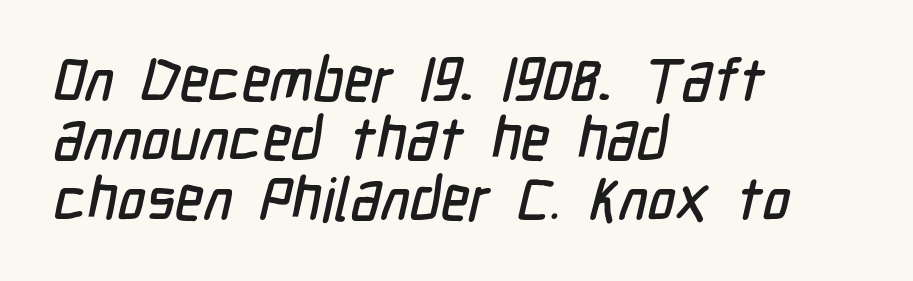
Q: Is the typeface a serif or a sans-serif typeface? A: Sans-serif.
Q: Is the text underlined? A: No.
Q: How is the paragraph aligned? A: Left-aligned.
Q: Is the spacing between letters normal or unusually wide? A: Normal.
Q: Is the spacing between lines tight, normal or loose? A: Tight.
Q: Width (condensed, normal, or wide)? A: Condensed.
Q: Stroke contrast? A: Low.
Q: x-height? A: Medium.
Q: Monospaced? A: No.
